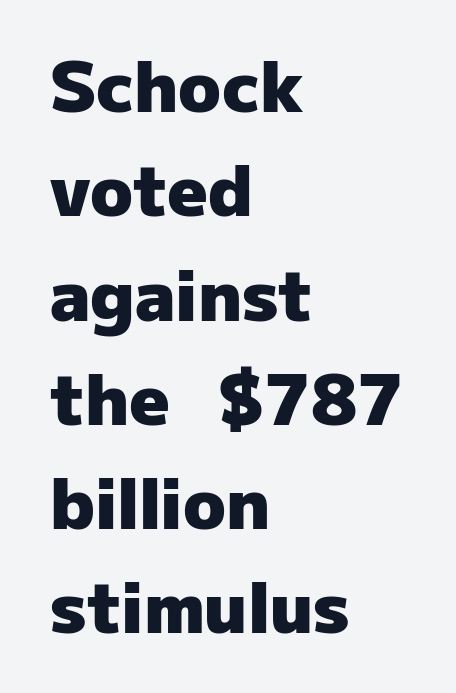
The image shows 70 px heavy sans-serif type, upright; set left-aligned, normal line spacing (1.49x), normal letter spacing, not underlined; low stroke contrast and a medium x-height.
